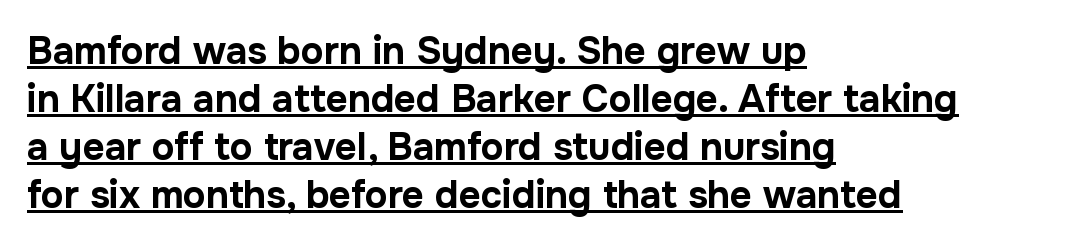
The image shows 38 px bold sans-serif type, upright; set left-aligned, normal line spacing (1.26x), normal letter spacing, underlined; low stroke contrast and a medium x-height.
